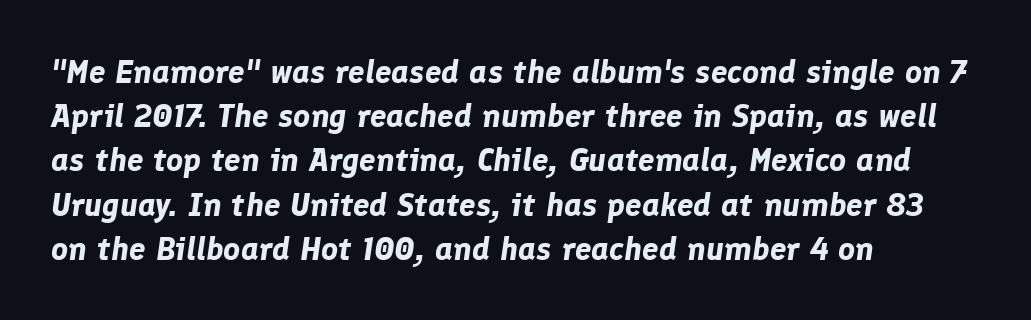
{"italic": "yes", "lean": "right", "slant_degrees": 8, "bold": "yes", "weight": "bold", "width": "normal", "stroke_contrast": "low", "x_height": "medium", "monospaced": "no", "underline": "no", "align": "left", "line_spacing": "normal", "line_spacing_ratio": 1.34, "letter_spacing": "normal", "letter_spacing_em": 0.0, "glyph_px": 33}
